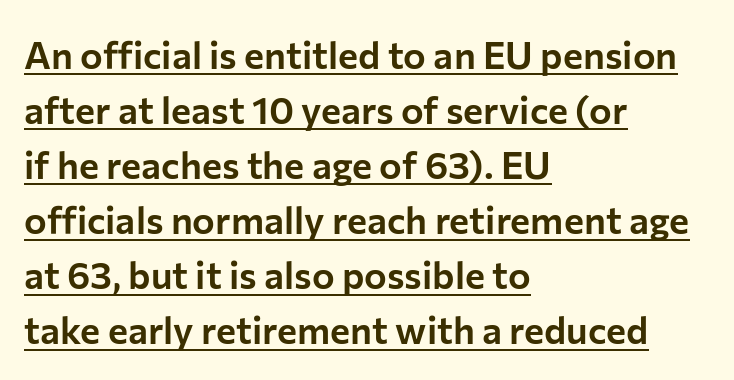
The image shows 38 px sans-serif type, upright; set left-aligned, normal line spacing (1.45x), normal letter spacing, underlined; low stroke contrast and a medium x-height.
